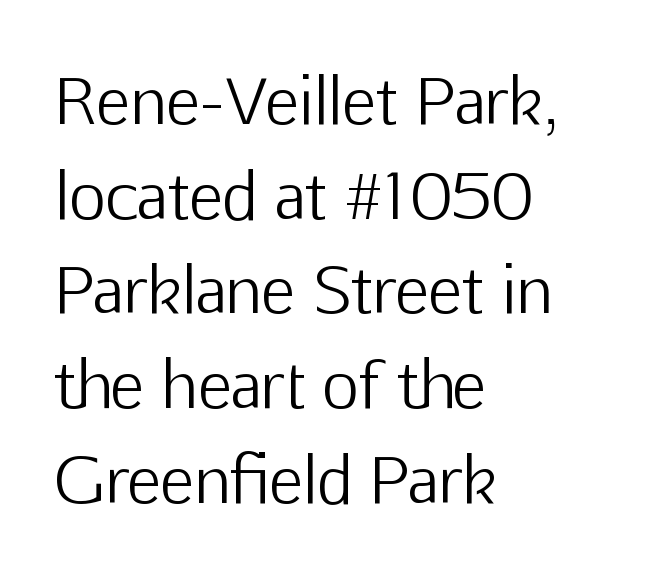
Q: Is the text bold? A: No.
Q: Is the text italic (slanted)? A: No, it is upright.
Q: Is the typeface a serif or a sans-serif typeface? A: Sans-serif.
Q: Is the text underlined? A: No.
Q: How is the paragraph aligned? A: Left-aligned.
Q: Is the spacing between letters normal or unusually wide? A: Normal.
Q: Is the spacing between lines tight, normal or loose? A: Normal.
Q: Width (condensed, normal, or wide)? A: Normal.
Q: Stroke contrast? A: Low.
Q: x-height? A: Medium.
Q: Monospaced? A: No.
